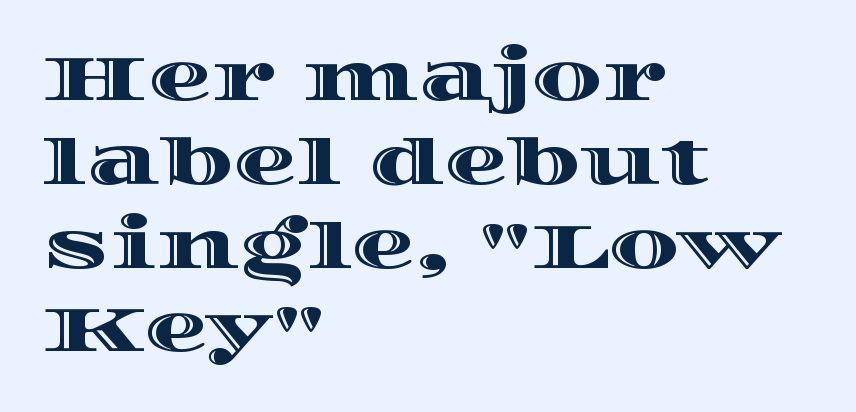
{"italic": "no", "width": "wide", "x_height": "large", "monospaced": "no", "underline": "no", "align": "left", "line_spacing": "normal", "line_spacing_ratio": 1.33, "letter_spacing": "normal", "letter_spacing_em": 0.0, "glyph_px": 63}
